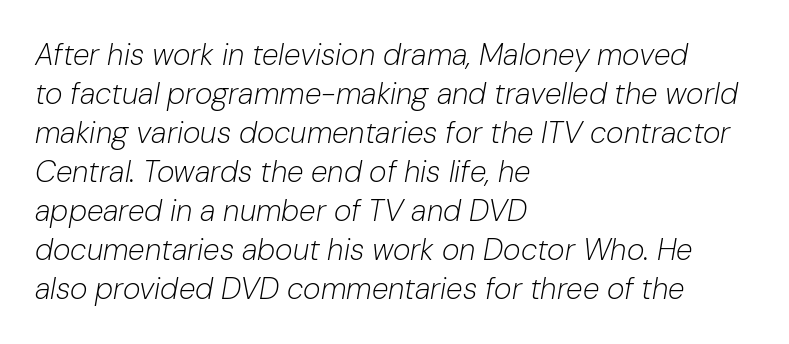
{"italic": "yes", "lean": "right", "slant_degrees": 10, "bold": "no", "weight": "light", "width": "normal", "stroke_contrast": "low", "x_height": "medium", "monospaced": "no", "underline": "no", "align": "left", "line_spacing": "normal", "line_spacing_ratio": 1.3, "letter_spacing": "normal", "letter_spacing_em": 0.0, "glyph_px": 30}
